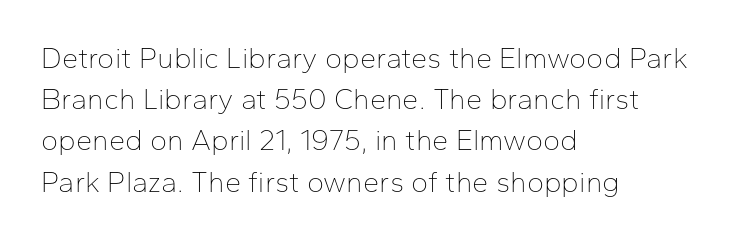
The image shows 29 px thin sans-serif type, upright; set left-aligned, normal line spacing (1.42x), normal letter spacing, not underlined; low stroke contrast and a medium x-height.
